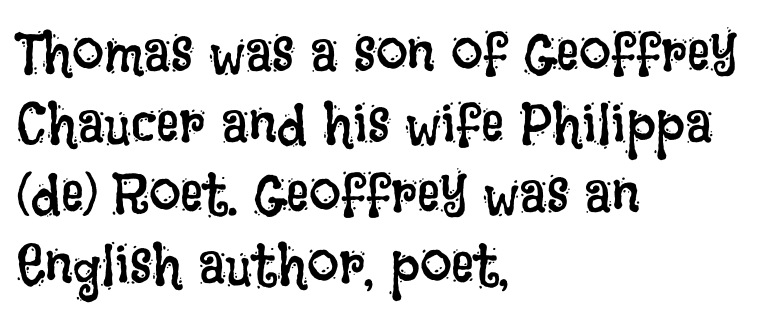
Heaviness? Minimal to ordinary, like unemphasized prose. These lines are rendered in a variable-pitch font. What stands out about the letter spacing? Nothing — it is the standard amount. Posture: straight, roman, zero tilt. The text block is weighted toward the left margin, trailing off unevenly rightward.
